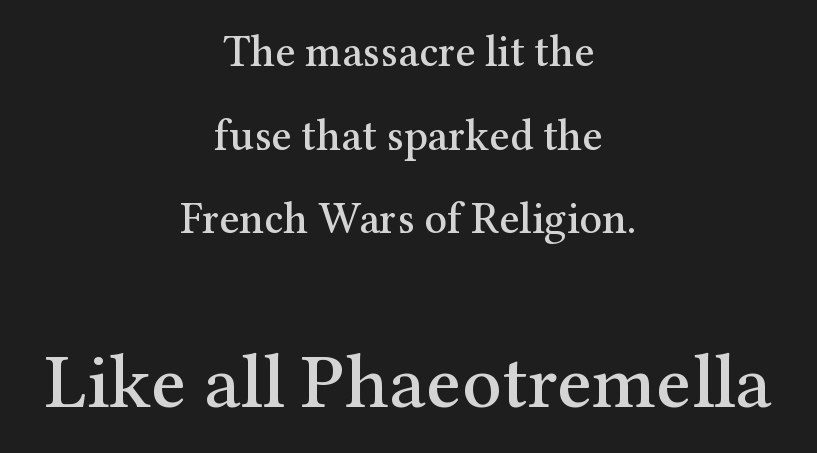
Q: Is the text italic (slanted)? A: No, it is upright.
Q: Is the typeface a serif or a sans-serif typeface? A: Serif.
Q: Is the text underlined? A: No.
Q: How is the paragraph aligned? A: Centered.
Q: Is the spacing between letters normal or unusually wide? A: Normal.
Q: Is the spacing between lines tight, normal or loose? A: Loose.
Q: Which block of text is set in a larger size, the first (top) or the second (bottom)? A: The second (bottom) one.
Q: Width (condensed, normal, or wide)? A: Normal.
Q: Stroke contrast? A: Medium.
Q: x-height? A: Medium.
Q: Monospaced? A: No.
